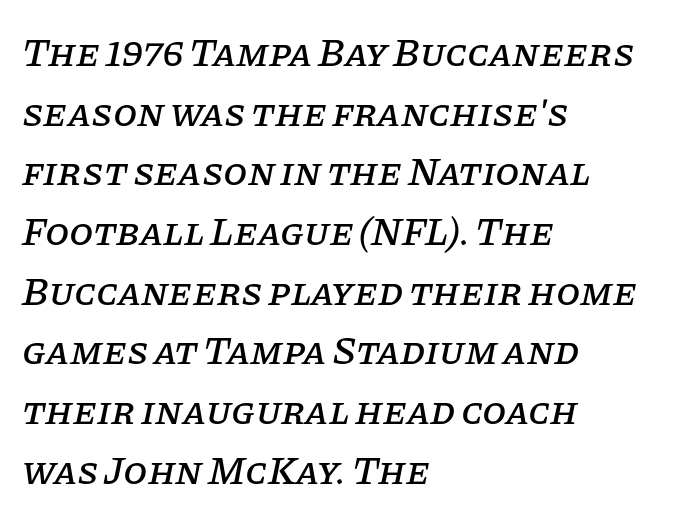
Q: Is the text italic (slanted)? A: Yes, it leans right by about 11 degrees.
Q: Is the typeface a serif or a sans-serif typeface? A: Serif.
Q: Is the text underlined? A: No.
Q: How is the paragraph aligned? A: Left-aligned.
Q: Is the spacing between letters normal or unusually wide? A: Normal.
Q: Is the spacing between lines tight, normal or loose? A: Normal.
Q: Width (condensed, normal, or wide)? A: Normal.
Q: Stroke contrast? A: Low.
Q: x-height? A: Large.
Q: Monospaced? A: No.
